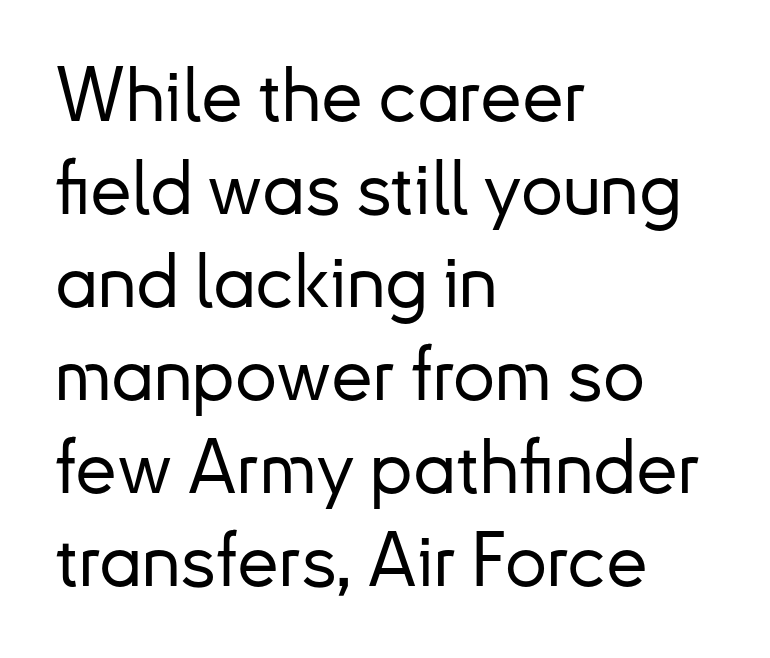
Q: Is the text italic (slanted)? A: No, it is upright.
Q: Is the typeface a serif or a sans-serif typeface? A: Sans-serif.
Q: Is the text underlined? A: No.
Q: How is the paragraph aligned? A: Left-aligned.
Q: Is the spacing between letters normal or unusually wide? A: Normal.
Q: Width (condensed, normal, or wide)? A: Normal.
Q: Stroke contrast? A: Low.
Q: x-height? A: Small.
Q: Monospaced? A: No.
